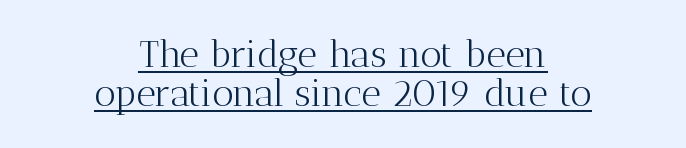
{"serif": "yes", "italic": "no", "bold": "no", "weight": "light", "width": "normal", "stroke_contrast": "medium", "x_height": "medium", "monospaced": "no", "underline": "yes", "align": "center", "line_spacing": "tight", "line_spacing_ratio": 1.03, "letter_spacing": "normal", "letter_spacing_em": 0.0, "glyph_px": 38}
